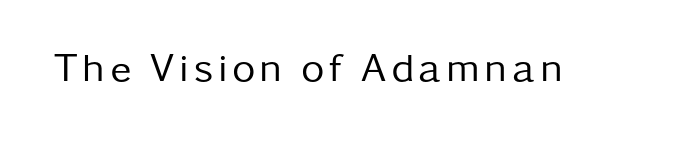
Does the type have serifs? No, each stem ends abruptly. Proportional: the letters do not fall into vertical columns. The space directly below the letters is spotless. The type sits square on the baseline with zero lean. Counters stay open thanks to moderate or lighter strokes.
